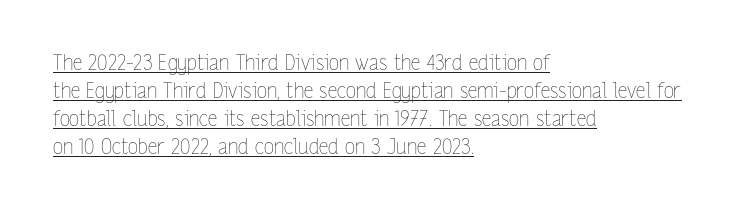
Is this a heavy cut? Hardly; it is regular or lighter. A baseline rule has been typeset under these characters. Every stem runs plumb, perpendicular to the baseline. The lines sit at an ordinary, default distance from one another. These lines are set flush left with a ragged right edge. Short note: letters normally spaced.
